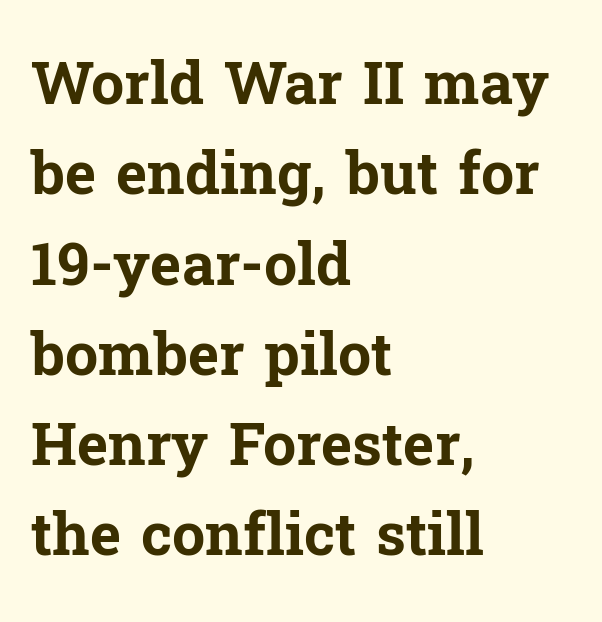
{"serif": "yes", "italic": "no", "bold": "yes", "weight": "bold", "width": "normal", "stroke_contrast": "low", "x_height": "medium", "monospaced": "no", "underline": "no", "align": "left", "line_spacing": "normal", "line_spacing_ratio": 1.53, "letter_spacing": "normal", "letter_spacing_em": 0.0, "glyph_px": 59}
